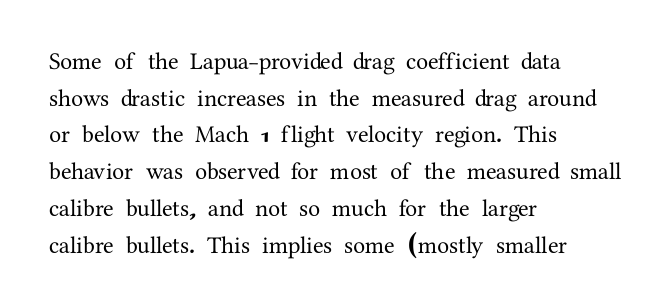
{"italic": "no", "underline": "no", "align": "left", "line_spacing": "normal", "line_spacing_ratio": 1.53, "letter_spacing": "normal", "letter_spacing_em": 0.0, "glyph_px": 24}
